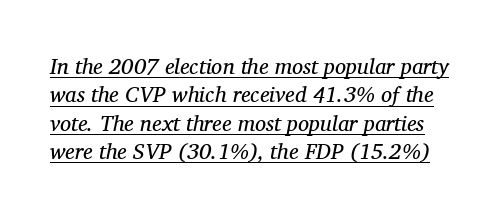
The image shows 22 px text type, italic (leaning right); set normal line spacing (1.29x), normal letter spacing, underlined.
